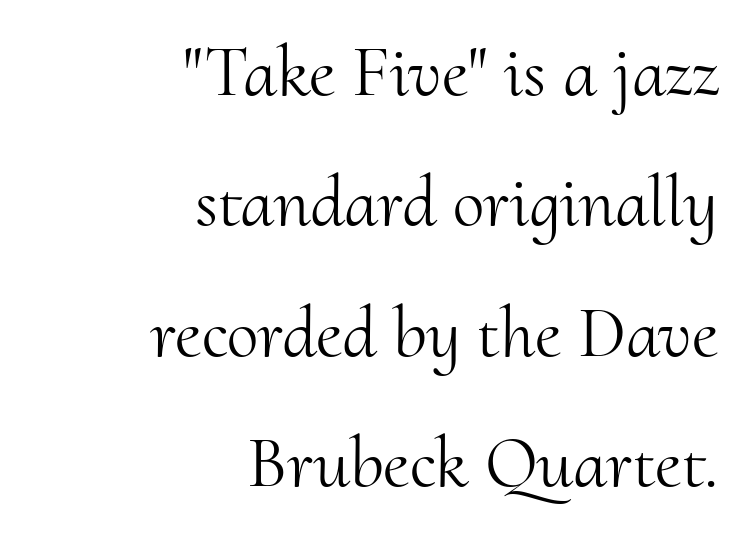
The image shows 72 px light serif type, upright; set right-aligned, line spacing 1.81x, normal letter spacing, not underlined; medium stroke contrast and a small x-height.
